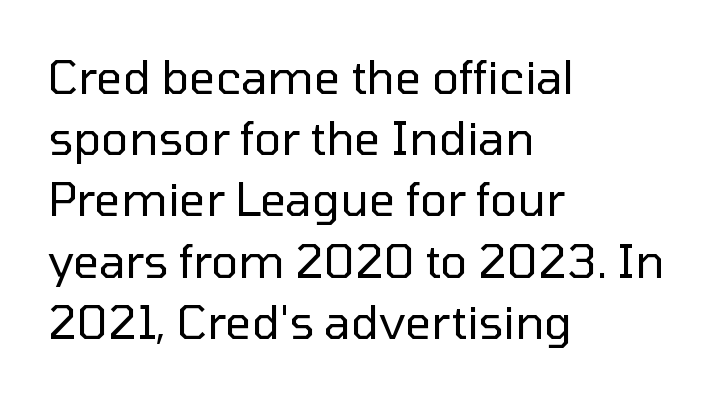
The image shows 46 px regular-weight sans-serif type, upright; set left-aligned, normal line spacing (1.33x), normal letter spacing, not underlined; low stroke contrast and a medium x-height.
